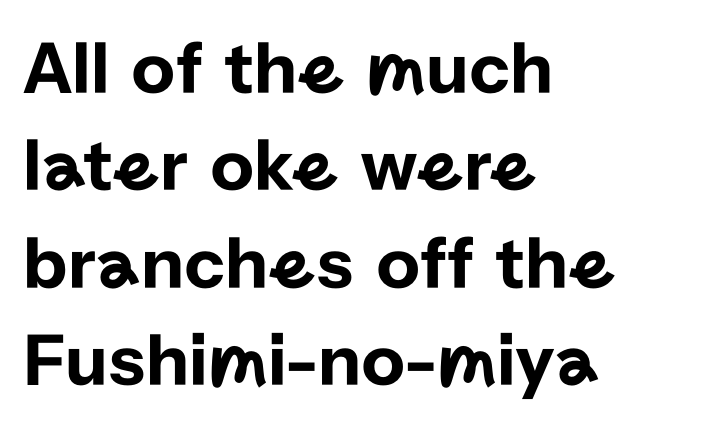
Q: Is the text italic (slanted)? A: No, it is upright.
Q: Is the typeface a serif or a sans-serif typeface? A: Sans-serif.
Q: Is the text underlined? A: No.
Q: How is the paragraph aligned? A: Left-aligned.
Q: Is the spacing between letters normal or unusually wide? A: Normal.
Q: Is the spacing between lines tight, normal or loose? A: Normal.
Q: Width (condensed, normal, or wide)? A: Normal.
Q: Stroke contrast? A: Low.
Q: x-height? A: Medium.
Q: Monospaced? A: No.
